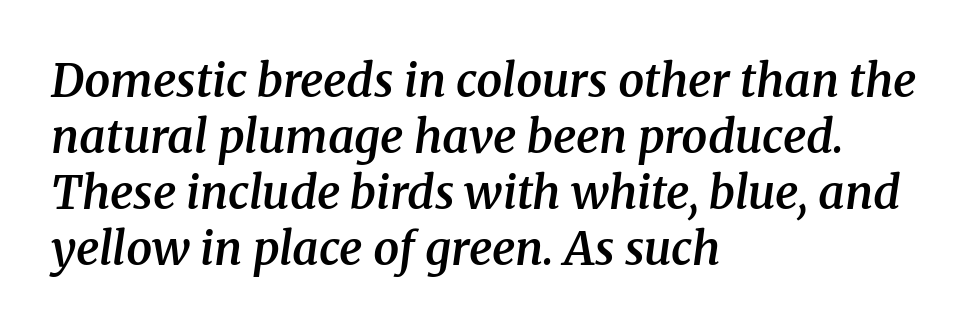
The image shows 46 px semibold serif type, italic (leaning right); set left-aligned, line spacing 1.22x, normal letter spacing, not underlined; medium stroke contrast and a medium x-height.
